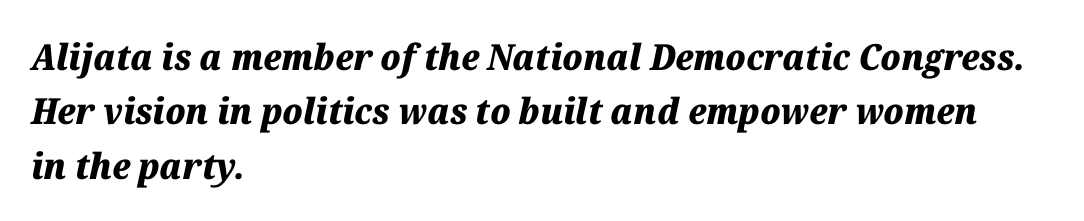
Q: Is the text bold? A: Yes.
Q: Is the text italic (slanted)? A: Yes, it leans right by about 12 degrees.
Q: Is the text underlined? A: No.
Q: How is the paragraph aligned? A: Left-aligned.
Q: Is the spacing between letters normal or unusually wide? A: Normal.
Q: Is the spacing between lines tight, normal or loose? A: Normal.
Q: Width (condensed, normal, or wide)? A: Normal.
Q: Stroke contrast? A: Medium.
Q: x-height? A: Medium.
Q: Monospaced? A: No.
